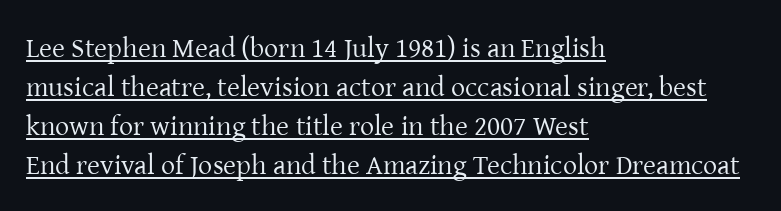
Q: Is the text bold? A: No.
Q: Is the text italic (slanted)? A: No, it is upright.
Q: Is the typeface a serif or a sans-serif typeface? A: Serif.
Q: Is the text underlined? A: Yes.
Q: How is the paragraph aligned? A: Left-aligned.
Q: Is the spacing between letters normal or unusually wide? A: Normal.
Q: Is the spacing between lines tight, normal or loose? A: Normal.
Q: Width (condensed, normal, or wide)? A: Normal.
Q: Stroke contrast? A: Low.
Q: x-height? A: Medium.
Q: Monospaced? A: No.
